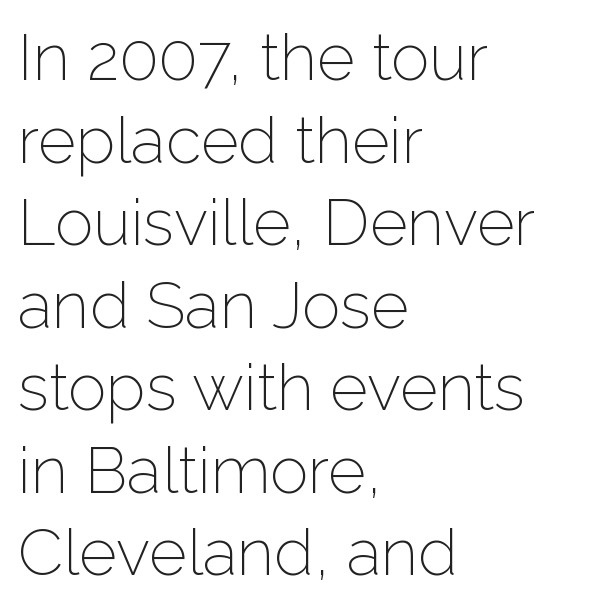
Does the leading feel generous? No, just average. Is this a heavy cut? Hardly; it is regular or lighter. In CSS terms this would be text-align: left. Here the designer chose a conventional face with non-uniform glyph widths.
